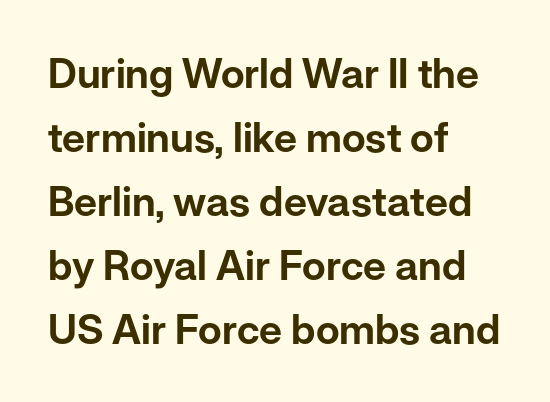
Q: Is the text italic (slanted)? A: No, it is upright.
Q: Is the typeface a serif or a sans-serif typeface? A: Sans-serif.
Q: Is the text underlined? A: No.
Q: How is the paragraph aligned? A: Left-aligned.
Q: Is the spacing between letters normal or unusually wide? A: Normal.
Q: Is the spacing between lines tight, normal or loose? A: Normal.
Q: Width (condensed, normal, or wide)? A: Normal.
Q: Stroke contrast? A: Low.
Q: x-height? A: Medium.
Q: Monospaced? A: No.
